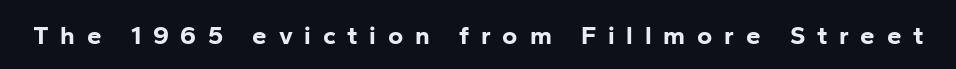
Upright lettering throughout. This rendering widens character spacing well past its baseline value. On the weight axis this lands at bold, roughly 700. The foot of each line stays bare and open.
